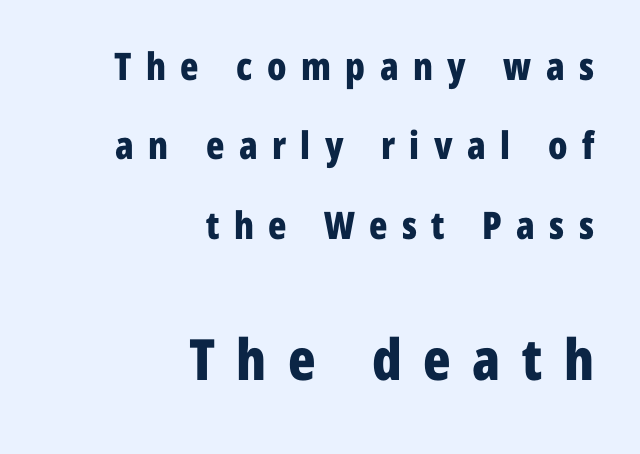
Is this a sans? Yes — the strokes have no serifs. Horizontal bands of white between lines are thick stripes. Heavy, bold letterforms. Small over large — that's the arrangement of the two blocks here. If you drew a ruler down the right edge, every line would touch it.
